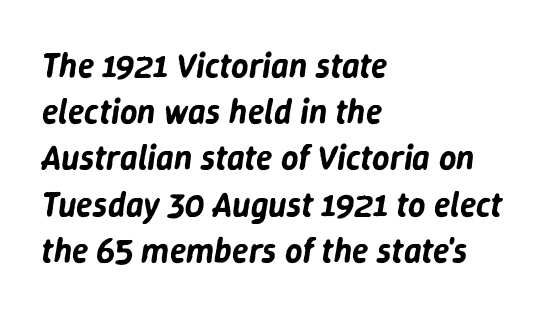
{"italic": "yes", "lean": "right", "slant_degrees": 9, "width": "normal", "stroke_contrast": "low", "x_height": "medium", "monospaced": "no", "underline": "no", "align": "left", "line_spacing": "normal", "line_spacing_ratio": 1.36, "letter_spacing": "normal", "letter_spacing_em": 0.0, "glyph_px": 34}
